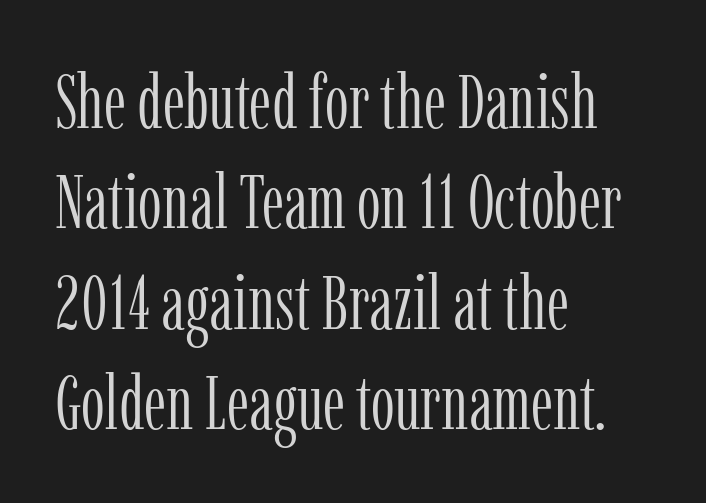
The image shows 76 px light, condensed serif type, upright; set left-aligned, normal line spacing (1.32x), normal letter spacing, not underlined; low stroke contrast and a medium x-height.
